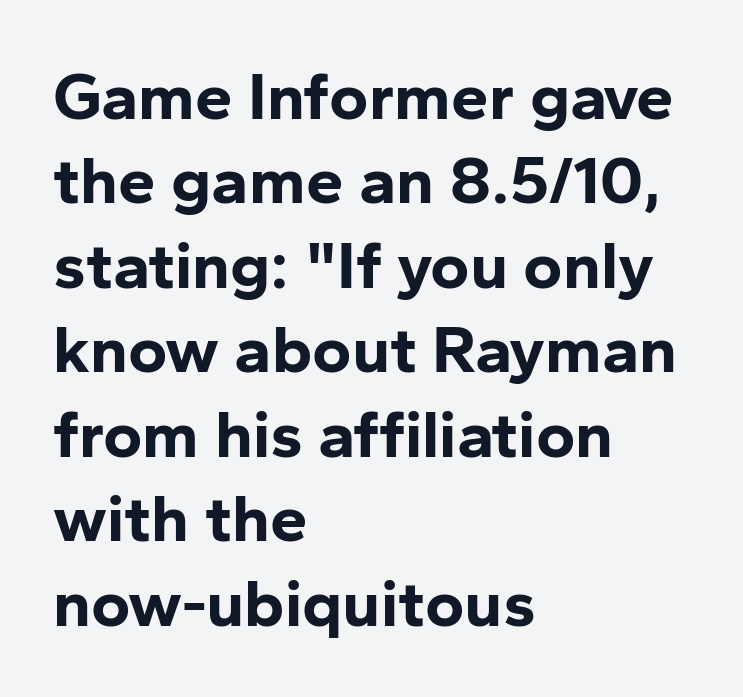
The image shows 67 px bold sans-serif type, upright; set left-aligned, normal line spacing (1.26x), normal letter spacing, not underlined; low stroke contrast and a medium x-height.
